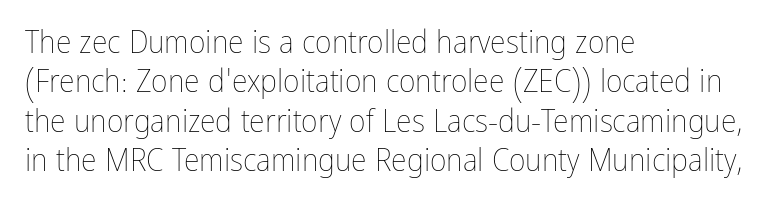
The image shows 32 px thin, condensed type, upright; set left-aligned, line spacing 1.23x, normal letter spacing, not underlined; low stroke contrast and a medium x-height.
